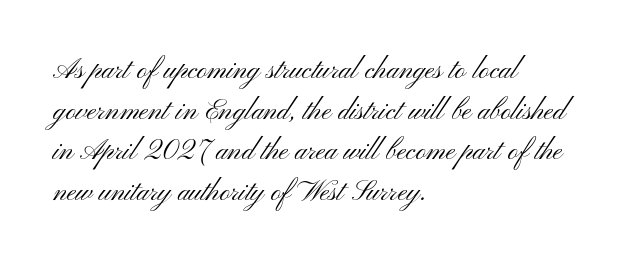
{"serif": "no", "bold": "no", "weight": "light", "width": "wide", "stroke_contrast": "medium", "x_height": "small", "monospaced": "no", "underline": "no", "align": "left", "line_spacing": "normal", "line_spacing_ratio": 1.45, "letter_spacing": "normal", "letter_spacing_em": 0.0, "glyph_px": 28}
